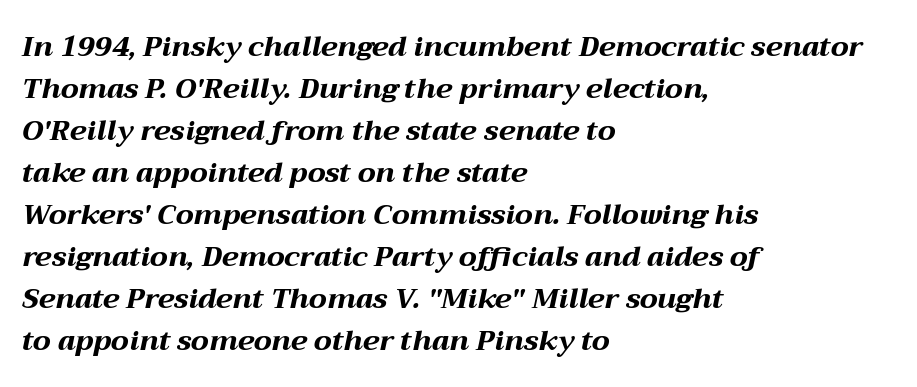
The letterforms sit shoulder to shoulder at normal distance. Typographic density is high because the face is bold. These lines sit exactly where default settings would place them. Style check: oblique. The specimen omits any rule beneath the text block's lines.
